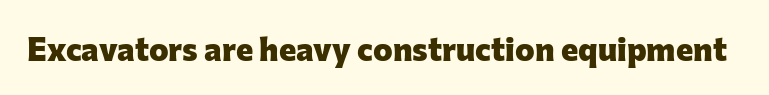
{"serif": "no", "italic": "no", "bold": "yes", "weight": "heavy", "width": "normal", "stroke_contrast": "low", "x_height": "medium", "monospaced": "no", "underline": "no", "letter_spacing": "normal", "letter_spacing_em": 0.0, "glyph_px": 33}
